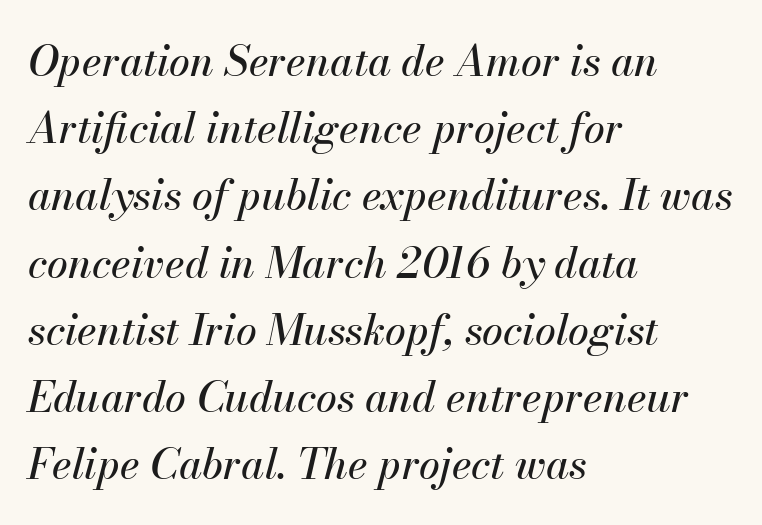
The image shows 42 px text type, italic (leaning right); set left-aligned, normal line spacing (1.6x), normal letter spacing, not underlined; medium stroke contrast and a small x-height.
